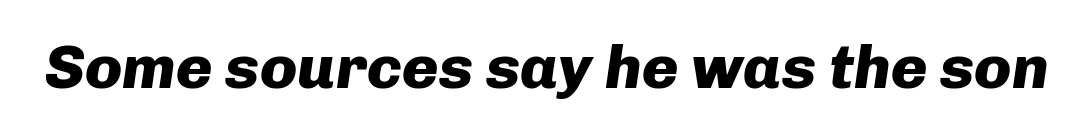
{"italic": "yes", "lean": "right", "slant_degrees": 8, "bold": "yes", "weight": "heavy", "width": "normal", "stroke_contrast": "low", "x_height": "medium", "monospaced": "no", "underline": "no", "letter_spacing": "normal", "letter_spacing_em": 0.0, "glyph_px": 62}
